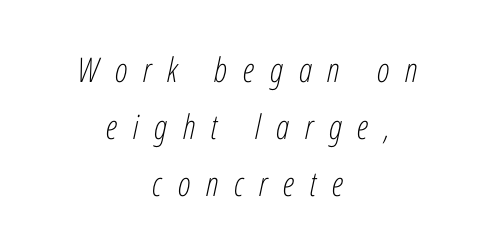
The image shows 34 px light, condensed type, italic (leaning right); set centered, normal line spacing (1.67x), unusually wide letter spacing (+0.46 em), not underlined; low stroke contrast and a medium x-height.
